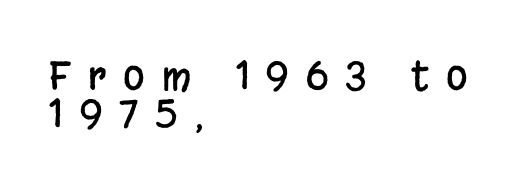
Q: Is the text italic (slanted)? A: No, it is upright.
Q: Is the typeface a serif or a sans-serif typeface? A: Sans-serif.
Q: Is the text underlined? A: No.
Q: How is the paragraph aligned? A: Left-aligned.
Q: Is the spacing between letters normal or unusually wide? A: Unusually wide.
Q: Is the spacing between lines tight, normal or loose? A: Tight.
Q: Width (condensed, normal, or wide)? A: Condensed.
Q: Stroke contrast? A: Low.
Q: x-height? A: Large.
Q: Monospaced? A: No.
